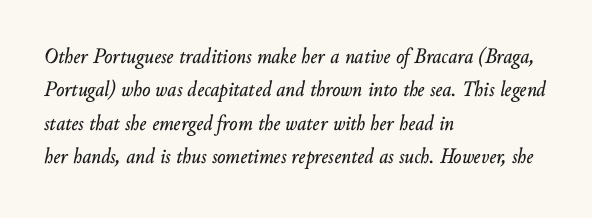
The image shows 22 px text type, italic (leaning right); set left-aligned, normal line spacing (1.52x), normal letter spacing, not underlined.
